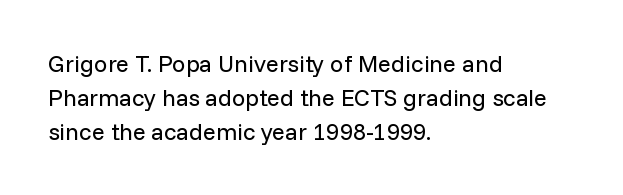
Q: Is the text bold? A: No.
Q: Is the text italic (slanted)? A: No, it is upright.
Q: Is the text underlined? A: No.
Q: How is the paragraph aligned? A: Left-aligned.
Q: Is the spacing between letters normal or unusually wide? A: Normal.
Q: Is the spacing between lines tight, normal or loose? A: Normal.
